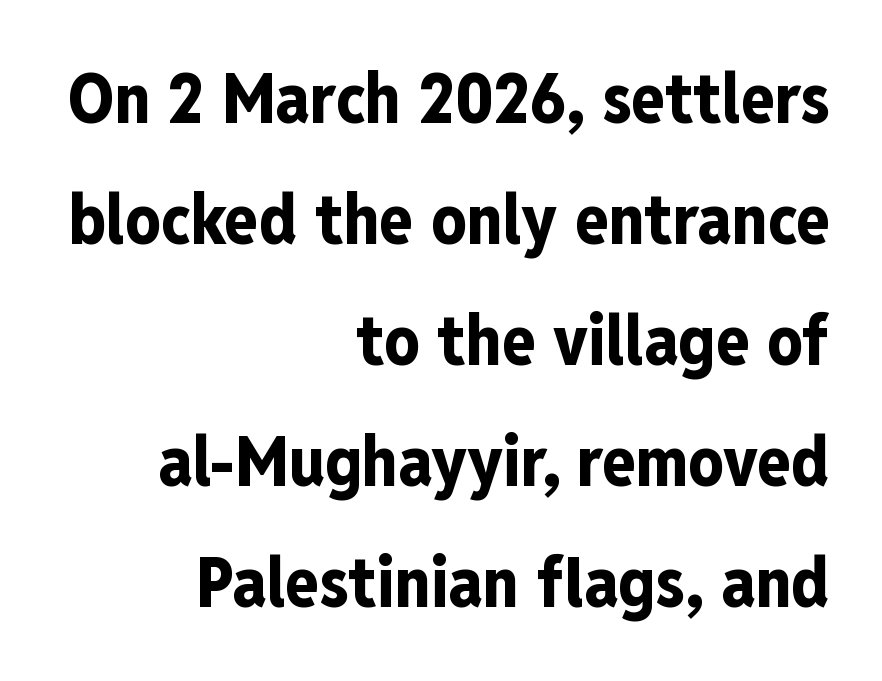
The image shows 70 px bold, condensed sans-serif type, upright; set right-aligned, line spacing 1.73x, normal letter spacing, not underlined; low stroke contrast and a medium x-height.
